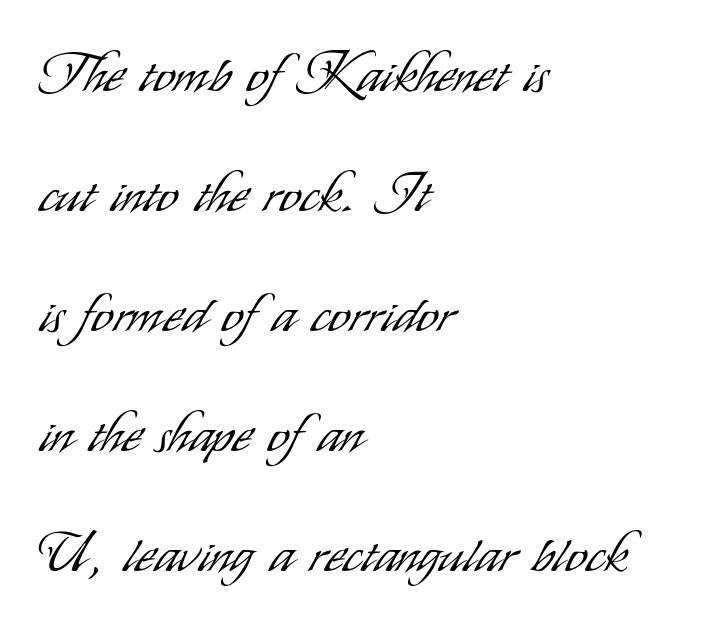
The image shows 54 px light, condensed sans-serif type; set left-aligned, loose line spacing (2.22x), normal letter spacing, not underlined; low stroke contrast and a small x-height.
